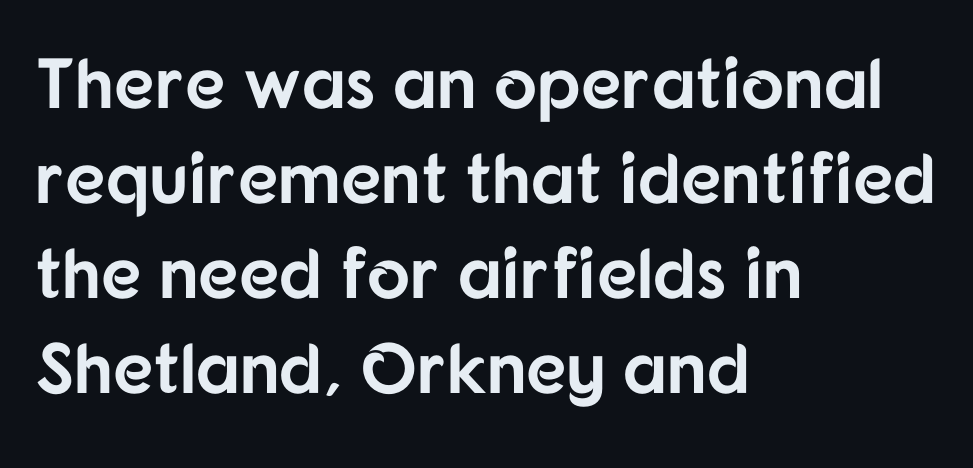
Q: Is the text bold? A: Yes.
Q: Is the text italic (slanted)? A: No, it is upright.
Q: Is the typeface a serif or a sans-serif typeface? A: Sans-serif.
Q: Is the text underlined? A: No.
Q: How is the paragraph aligned? A: Left-aligned.
Q: Is the spacing between letters normal or unusually wide? A: Normal.
Q: Is the spacing between lines tight, normal or loose? A: Normal.
Q: Width (condensed, normal, or wide)? A: Normal.
Q: Stroke contrast? A: Low.
Q: x-height? A: Medium.
Q: Monospaced? A: No.
